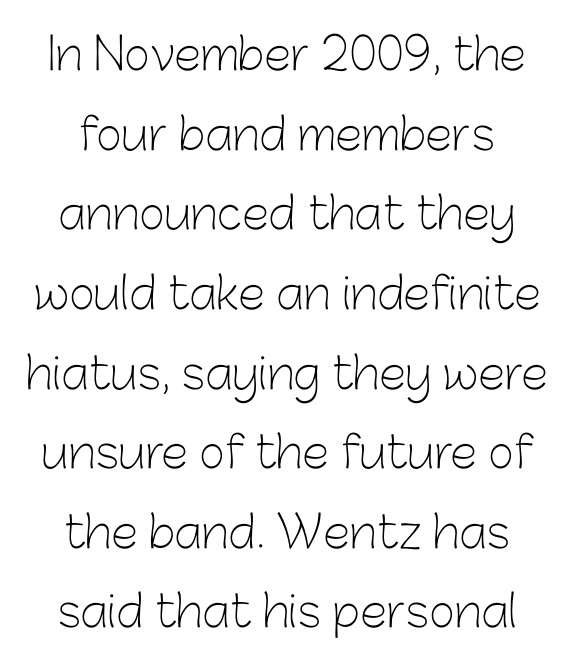
{"serif": "no", "italic": "no", "bold": "no", "weight": "light", "width": "normal", "stroke_contrast": "low", "x_height": "medium", "monospaced": "no", "underline": "no", "line_spacing_ratio": 1.81, "letter_spacing": "normal", "letter_spacing_em": 0.0, "glyph_px": 44}
